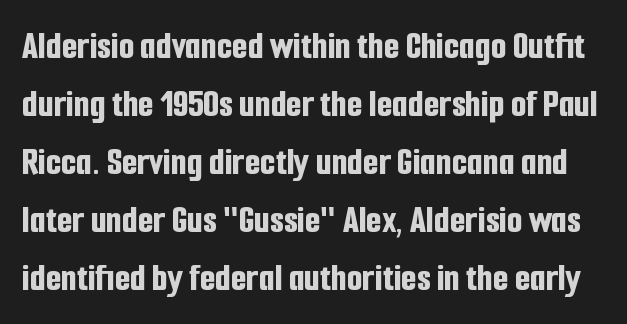
The image shows 40 px bold, condensed sans-serif type, upright; set normal line spacing (1.45x), normal letter spacing, not underlined; low stroke contrast and a medium x-height.
